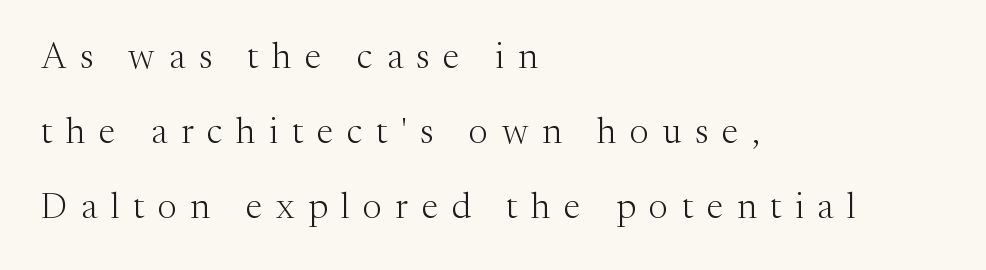
Inter-character spacing is expanded well beyond the font's built-in metrics. Is this a fixed-width face? No — the glyphs have proportional, varying widths. Is the type heavy? It reads as light-to-regular instead. The rendering shows small feet on the letterforms — a serif design. A bare baseline throughout the passage. Each line starts at the same left margin while the right side varies.
